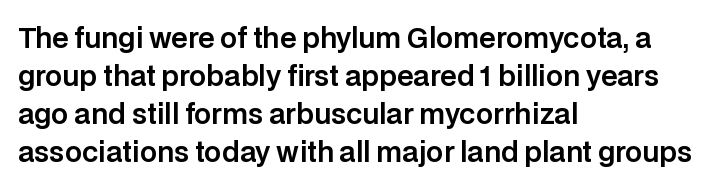
Q: Is the text italic (slanted)? A: No, it is upright.
Q: Is the text underlined? A: No.
Q: How is the paragraph aligned? A: Left-aligned.
Q: Is the spacing between letters normal or unusually wide? A: Normal.
Q: Is the spacing between lines tight, normal or loose? A: Normal.
